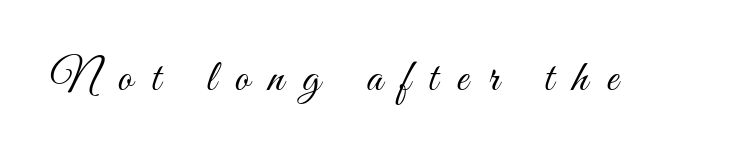
The face looks like a standard text weight, possibly lighter. The glyphs are unaccompanied by any horizontal stroke below them. Here the designer chose a conventional face with non-uniform glyph widths. A typesetter would call this heavily tracked-out type.
